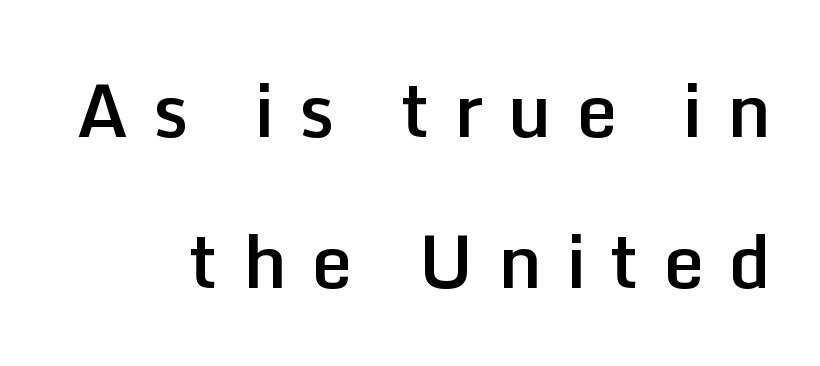
The image shows 73 px semibold sans-serif type, upright; set loose line spacing (2.07x), unusually wide letter spacing (+0.33 em), not underlined; low stroke contrast and a medium x-height.
